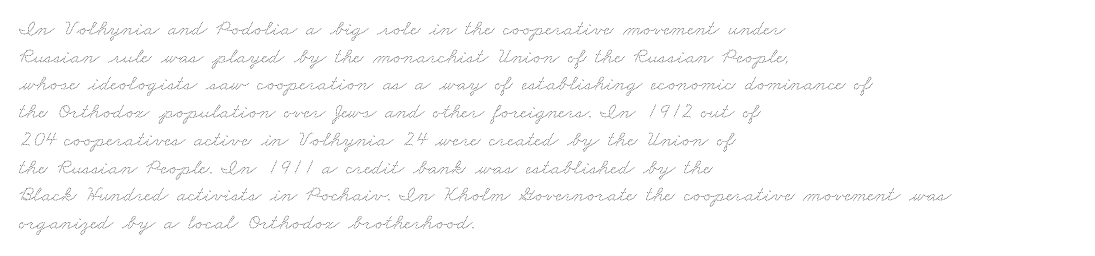
Q: Is the text bold? A: No.
Q: Is the text underlined? A: No.
Q: How is the paragraph aligned? A: Left-aligned.
Q: Is the spacing between letters normal or unusually wide? A: Normal.
Q: Is the spacing between lines tight, normal or loose? A: Normal.
